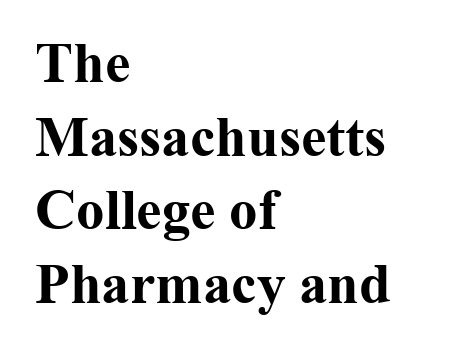
Leading matches the norm, producing a regular column. Between one letter and the next there's only the usual sliver of space. The text block is weighted toward the left margin, trailing off unevenly rightward. Every letter is thick-stroked: bold, no question. Posture: vertical. Does the type have serifs? Yes, each stem ends in a small foot.
